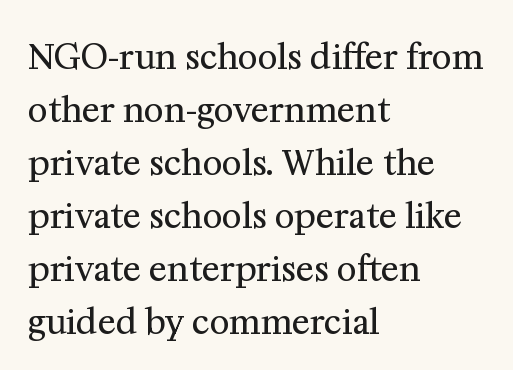
The leading is moderate, giving the passage an even texture. Compared with a centered layout, this one pins lines to the left instead. This rendering leaves character spacing at its baseline value. Notice how the stems are strictly vertical — no italics here.
